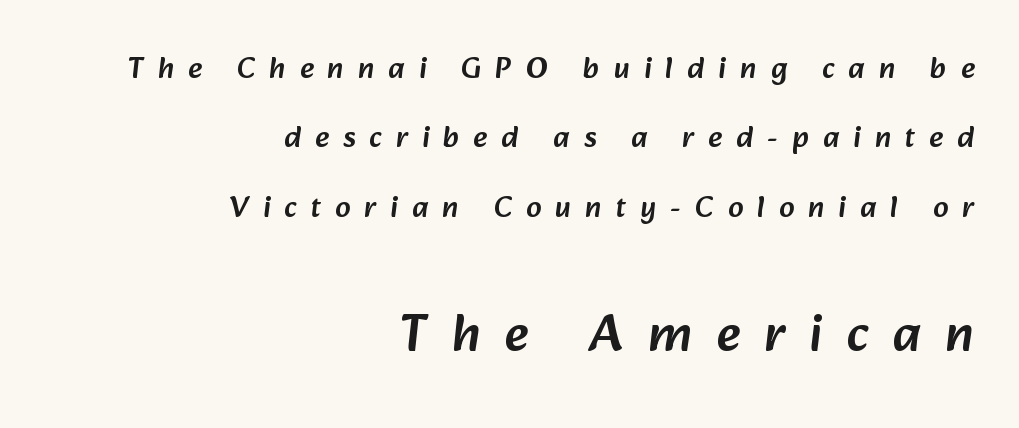
The letters in the lower block stand taller than those in the block above. Airy leading. Glance below the letters and you will spot only blank space. Nothing sits at the stroke ends, so this counts as sans-serif. This sample has the flowing, uneven cadence of proportional lettering.
